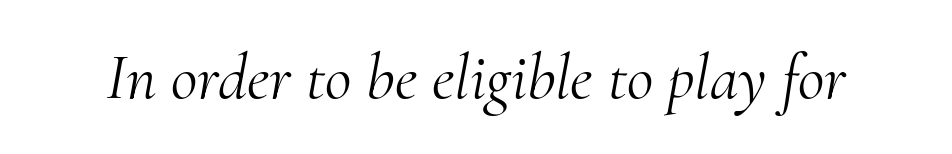
{"serif": "yes", "italic": "yes", "lean": "right", "slant_degrees": 10, "bold": "no", "weight": "light", "width": "normal", "stroke_contrast": "medium", "x_height": "small", "monospaced": "no", "underline": "no", "letter_spacing": "normal", "letter_spacing_em": 0.0, "glyph_px": 65}
